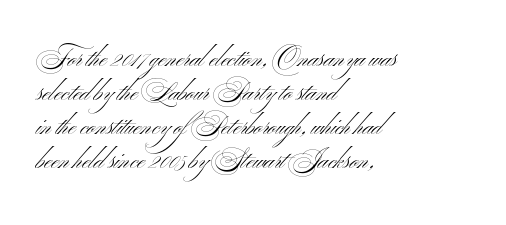
The image shows 25 px text type; set left-aligned, normal line spacing (1.36x), normal letter spacing, not underlined.
